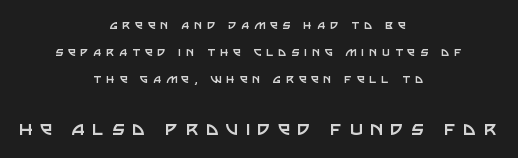
The image shows 22 px text type, upright; set centered, loose line spacing (1.94x), unusually wide letter spacing (+0.34 em), not underlined; the second (bottom) block is 1.57x larger.
